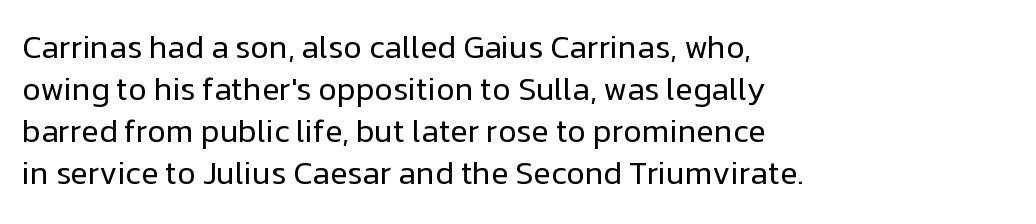
Stroke thickness stays within the range of a standard reading face or lighter. The lines are quadded left. Note the varied advance widths — an 'i' is clearly narrower than an 'm'. A clean baseline with only descenders dipping below it.
